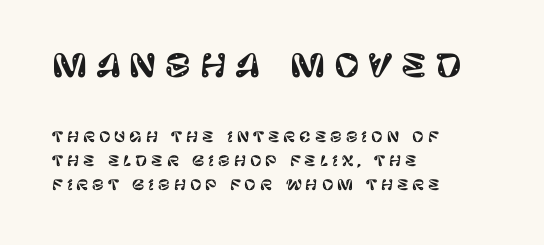
A bare baseline throughout the passage. Note: larger setting up top, smaller setting below. Casual observation: everything's shoved over to the left. Words appear elongated and porous because spacing is wide.
